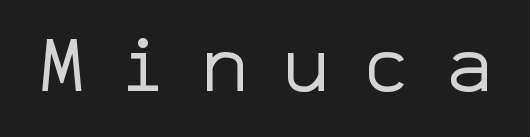
{"serif": "no", "italic": "no", "bold": "no", "weight": "regular", "width": "normal", "stroke_contrast": "low", "x_height": "medium", "monospaced": "yes", "underline": "no", "letter_spacing": "wide", "letter_spacing_em": 0.47, "glyph_px": 76}
